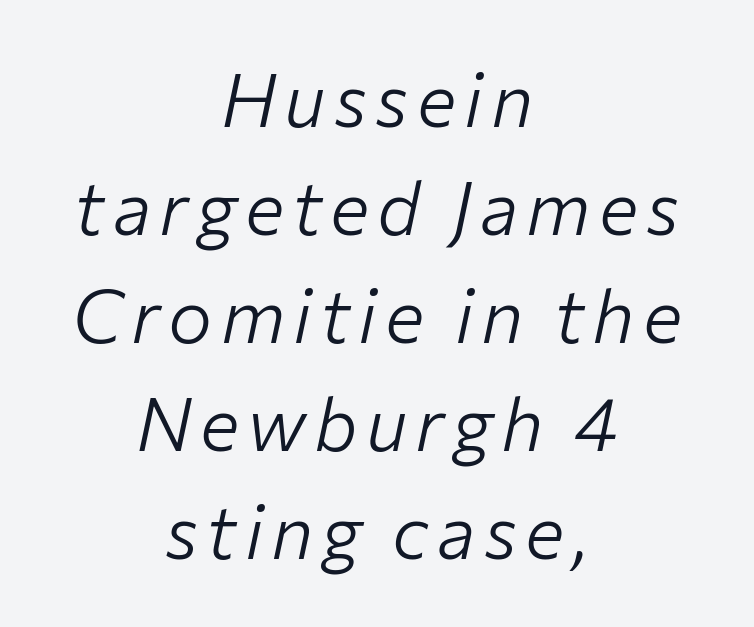
Stem width sits at or under what a default text font uses. These lines were composed using italics. The lines sit at an ordinary, default distance from one another. Looks like regular typesetting: each glyph gets only the width it needs. The foot of each line stays bare and open. Notice how the passage keeps no hard edge, just a central spine.
